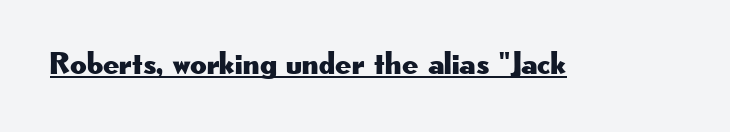
The image shows 32 px wide sans-serif type, upright; set normal letter spacing, underlined; low stroke contrast and a small x-height.
